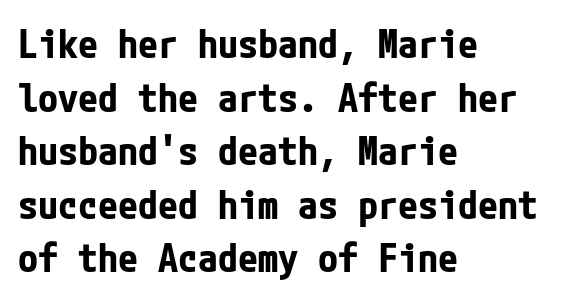
Q: Is the text bold? A: Yes.
Q: Is the text italic (slanted)? A: No, it is upright.
Q: Is the typeface a serif or a sans-serif typeface? A: Sans-serif.
Q: Is the text underlined? A: No.
Q: How is the paragraph aligned? A: Left-aligned.
Q: Is the spacing between letters normal or unusually wide? A: Normal.
Q: Is the spacing between lines tight, normal or loose? A: Normal.
Q: Width (condensed, normal, or wide)? A: Condensed.
Q: Stroke contrast? A: Low.
Q: x-height? A: Medium.
